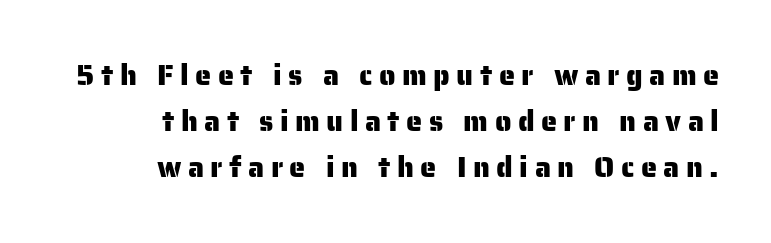
Q: Is the text italic (slanted)? A: No, it is upright.
Q: Is the typeface a serif or a sans-serif typeface? A: Sans-serif.
Q: Is the text underlined? A: No.
Q: How is the paragraph aligned? A: Right-aligned.
Q: Is the spacing between letters normal or unusually wide? A: Unusually wide.
Q: Is the spacing between lines tight, normal or loose? A: Normal.
Q: Width (condensed, normal, or wide)? A: Normal.
Q: Stroke contrast? A: Low.
Q: x-height? A: Medium.
Q: Monospaced? A: No.
